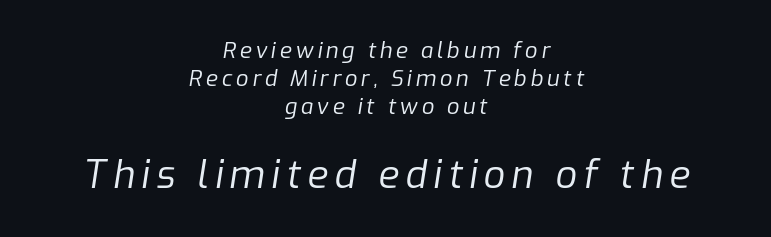
{"italic": "yes", "lean": "right", "slant_degrees": 9, "bold": "no", "weight": "regular", "width": "normal", "stroke_contrast": "low", "x_height": "medium", "monospaced": "no", "underline": "no", "align": "center", "line_spacing": "normal", "line_spacing_ratio": 1.27, "larger_block": "second", "size_ratio": 1.73, "glyph_px": 38}
